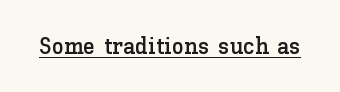
Default kerning and tracking; the words read as compact shapes. Notice how the stems are strictly vertical — no italics here. The glyphs are accompanied by a horizontal stroke just below them.
